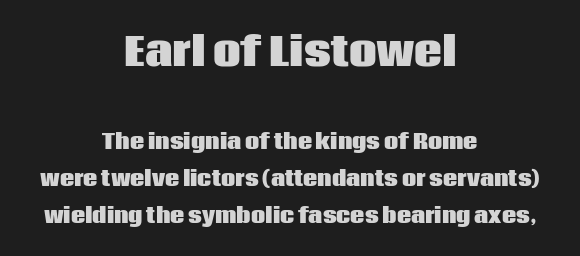
Q: Is the text bold? A: Yes.
Q: Is the text italic (slanted)? A: No, it is upright.
Q: Is the typeface a serif or a sans-serif typeface? A: Sans-serif.
Q: Is the text underlined? A: No.
Q: How is the paragraph aligned? A: Centered.
Q: Is the spacing between letters normal or unusually wide? A: Normal.
Q: Which block of text is set in a larger size, the first (top) or the second (bottom)? A: The first (top) one.
Q: Width (condensed, normal, or wide)? A: Normal.
Q: Stroke contrast? A: Low.
Q: x-height? A: Large.
Q: Monospaced? A: No.
